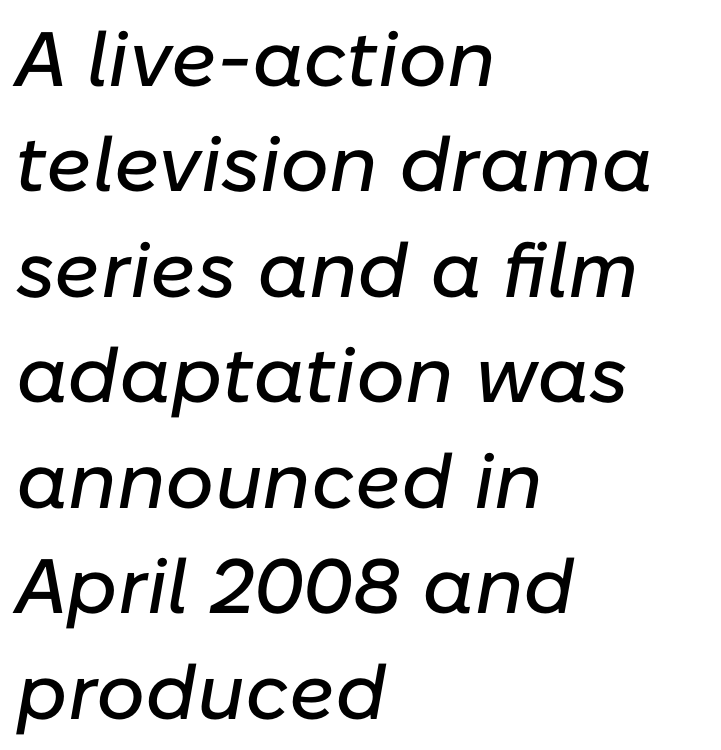
The image shows 77 px text type, italic (leaning right); set left-aligned, normal line spacing (1.37x), normal letter spacing, not underlined; low stroke contrast and a medium x-height.
